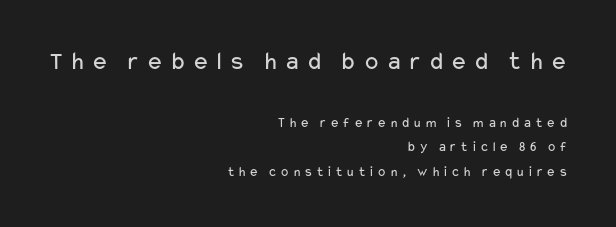
The passage shown is not bold in any degree. These two chunks differ in scale, with the top chunk taking the larger measure. Quick note: underline off. Students, note that the glyphs here are deliberately spaced far apart. Leftover space on each line is placed entirely before the opening word. Notice how the stems are strictly vertical — no italics here.
